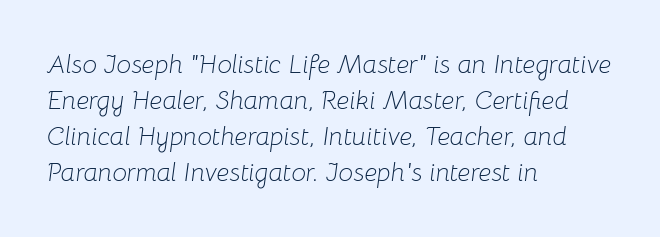
Horizontal alignment here is leftward, the default for most running prose. The characters are drawn with everyday or finer stroke widths. Has an underline been added? It has not. Quick note: interline space is typical. You could call the tracking neutral — neither tight nor loose.
